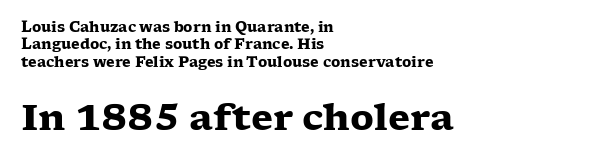
Rule under the text: the space is simply empty. Heavy, bold letterforms. Rendered with straight, roman letterforms. The ragged edge is on the right, which tells us the setting is flush left. Here the designer chose a conventional face with non-uniform glyph widths. Each letter's strokes conclude with small projecting serifs.
